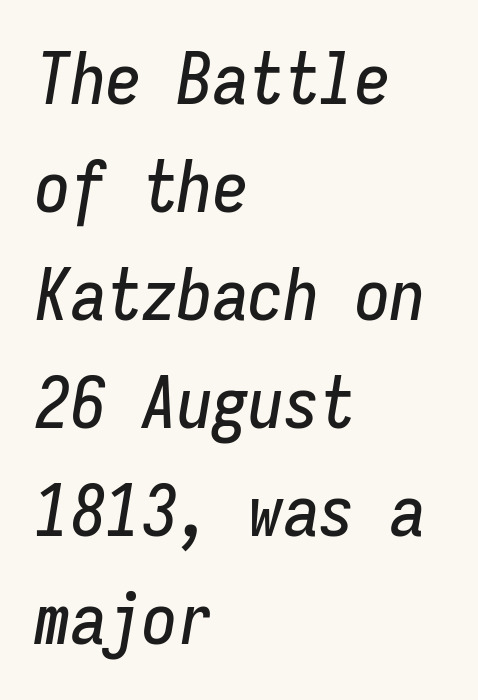
The image shows 71 px condensed type, italic (leaning right), monospaced; set left-aligned, normal line spacing (1.52x), normal letter spacing, not underlined; low stroke contrast and a medium x-height.
